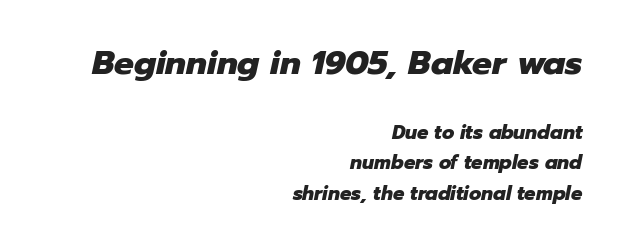
If you drew a ruler down the right edge, every line would touch it. What stands out about the letter spacing? Nothing — it is the standard amount. Glance below the letters and you will spot only blank space. The more generous point size was reserved for the upper chunk. The characters look thick and weighty, a clear bold. A typesetter would mark this as italic.
